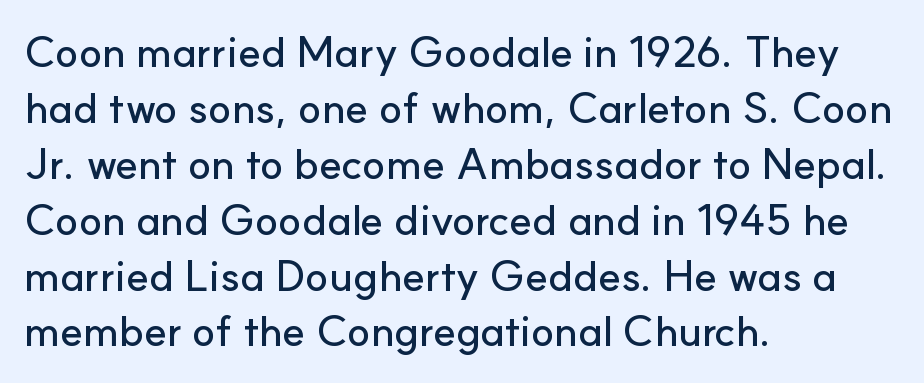
Compared with typical paragraphs, the rows here are spaced about the same. Here the glyphs are tracked normally, forming tight word shapes. Proportional: the letters do not fall into vertical columns. Compared with a centered layout, this one pins lines to the left instead. The zone under the glyphs is completely vacant. If you drew a line through each stem, it would be perfectly vertical.
